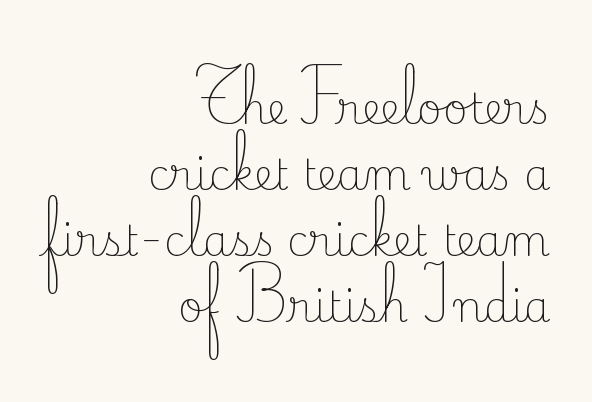
The image shows 42 px light serif type, upright; set right-aligned, normal line spacing (1.57x), normal letter spacing, not underlined; low stroke contrast and a small x-height.
